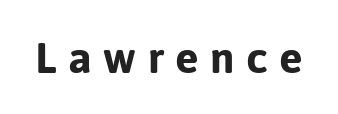
Q: Is the text bold? A: Yes.
Q: Is the text italic (slanted)? A: No, it is upright.
Q: Is the typeface a serif or a sans-serif typeface? A: Sans-serif.
Q: Is the text underlined? A: No.
Q: Is the spacing between letters normal or unusually wide? A: Unusually wide.
Q: Width (condensed, normal, or wide)? A: Normal.
Q: Stroke contrast? A: Low.
Q: x-height? A: Medium.
Q: Monospaced? A: No.
